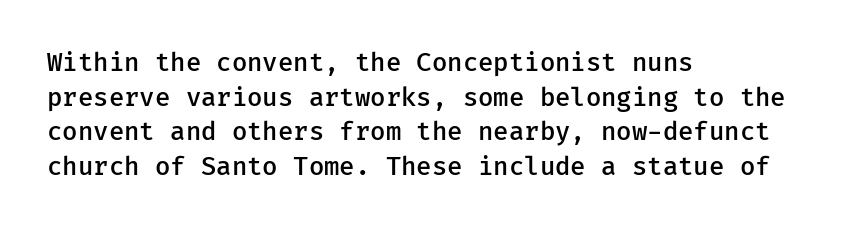
Quick note: underline off. The block of text has a typical density, with ordinary space between rows. Does the lettering tilt? It doesn't — this is upright. Characters follow at the spacing the type designer built in.
